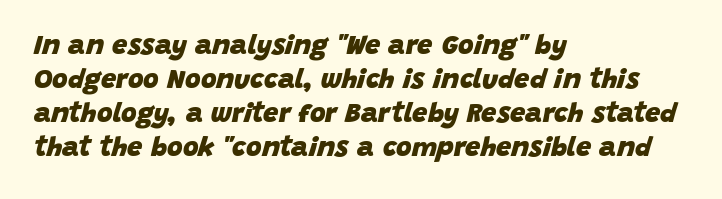
Weight check: bold — yes, fully. A typesetter would call this zero additional tracking. Type without underlining. Does the leading feel generous? No, just average.
